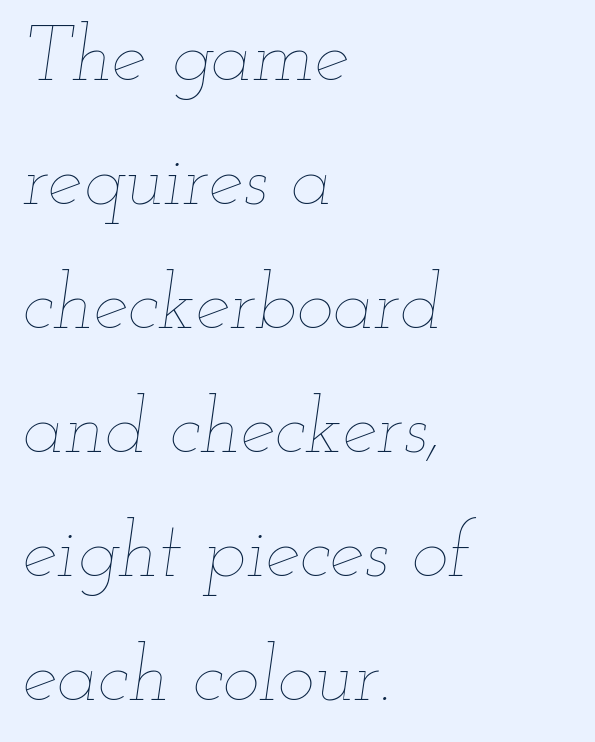
Q: Is the text bold? A: No.
Q: Is the text italic (slanted)? A: Yes, it leans right by about 12 degrees.
Q: Is the text underlined? A: No.
Q: How is the paragraph aligned? A: Left-aligned.
Q: Is the spacing between letters normal or unusually wide? A: Normal.
Q: Is the spacing between lines tight, normal or loose? A: Normal.
Q: Width (condensed, normal, or wide)? A: Wide.
Q: Stroke contrast? A: Low.
Q: x-height? A: Small.
Q: Monospaced? A: No.
